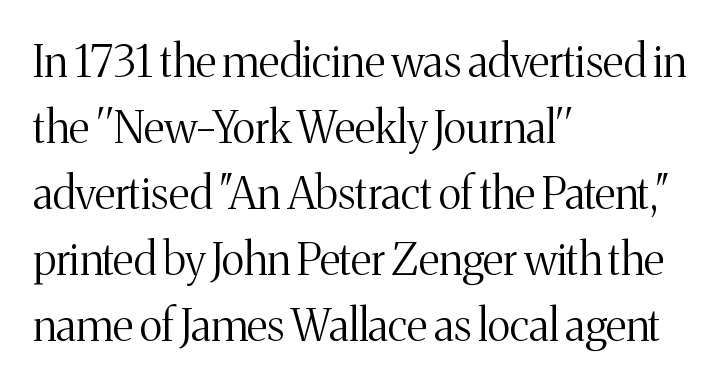
Q: Is the text bold? A: No.
Q: Is the text italic (slanted)? A: No, it is upright.
Q: Is the typeface a serif or a sans-serif typeface? A: Serif.
Q: Is the text underlined? A: No.
Q: How is the paragraph aligned? A: Left-aligned.
Q: Is the spacing between letters normal or unusually wide? A: Normal.
Q: Is the spacing between lines tight, normal or loose? A: Normal.
Q: Width (condensed, normal, or wide)? A: Normal.
Q: Stroke contrast? A: Medium.
Q: x-height? A: Medium.
Q: Monospaced? A: No.
